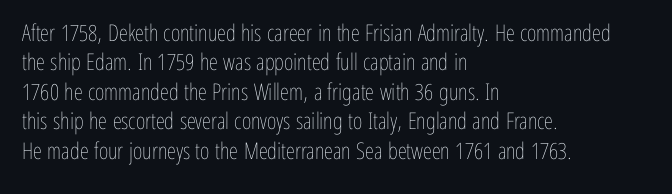
Q: Is the text bold? A: No.
Q: Is the text italic (slanted)? A: No, it is upright.
Q: Is the text underlined? A: No.
Q: How is the paragraph aligned? A: Left-aligned.
Q: Is the spacing between letters normal or unusually wide? A: Normal.
Q: Is the spacing between lines tight, normal or loose? A: Normal.
